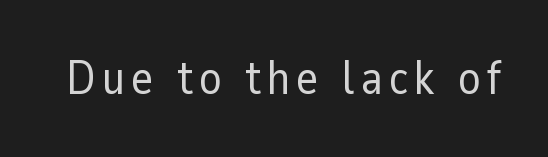
The image shows 47 px regular-weight sans-serif type, upright; set not underlined; low stroke contrast and a medium x-height.
